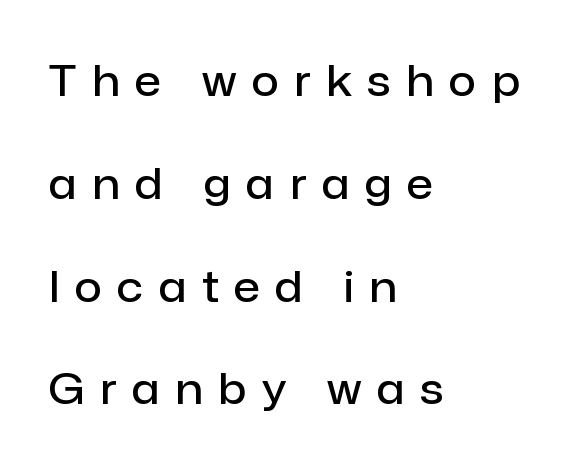
Q: Is the text bold? A: Semi-bold.
Q: Is the text italic (slanted)? A: No, it is upright.
Q: Is the typeface a serif or a sans-serif typeface? A: Sans-serif.
Q: Is the text underlined? A: No.
Q: How is the paragraph aligned? A: Left-aligned.
Q: Is the spacing between letters normal or unusually wide? A: Unusually wide.
Q: Is the spacing between lines tight, normal or loose? A: Loose.
Q: Width (condensed, normal, or wide)? A: Normal.
Q: Stroke contrast? A: Low.
Q: x-height? A: Medium.
Q: Monospaced? A: No.
